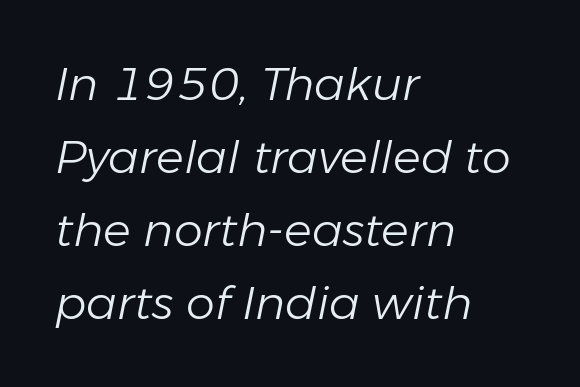
The image shows 46 px light type, italic (leaning right); set left-aligned, normal line spacing (1.59x), normal letter spacing, not underlined; low stroke contrast and a medium x-height.
